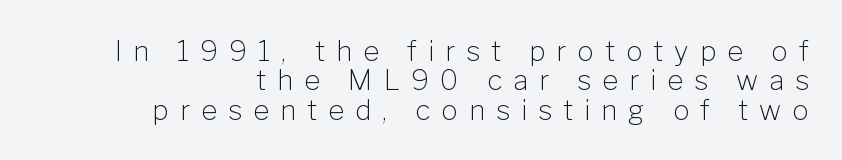
{"serif": "no", "italic": "no", "bold": "no", "weight": "light", "width": "normal", "stroke_contrast": "low", "x_height": "medium", "monospaced": "no", "underline": "no", "align": "right", "line_spacing": "tight", "line_spacing_ratio": 1.05, "letter_spacing": "wide", "letter_spacing_em": 0.39, "glyph_px": 28}
